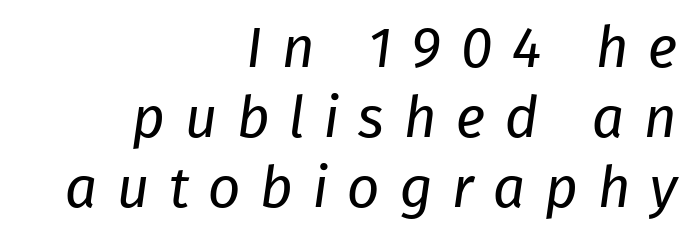
{"serif": "no", "bold": "no", "weight": "regular", "width": "normal", "stroke_contrast": "low", "x_height": "medium", "monospaced": "no", "underline": "no", "align": "right", "line_spacing_ratio": 1.23, "letter_spacing": "wide", "letter_spacing_em": 0.34, "glyph_px": 57}
